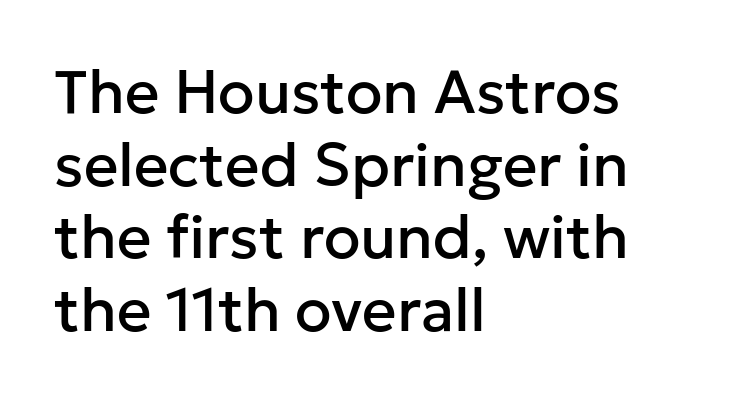
Q: Is the text italic (slanted)? A: No, it is upright.
Q: Is the typeface a serif or a sans-serif typeface? A: Sans-serif.
Q: Is the text underlined? A: No.
Q: How is the paragraph aligned? A: Left-aligned.
Q: Is the spacing between letters normal or unusually wide? A: Normal.
Q: Width (condensed, normal, or wide)? A: Normal.
Q: Stroke contrast? A: Low.
Q: x-height? A: Medium.
Q: Monospaced? A: No.
